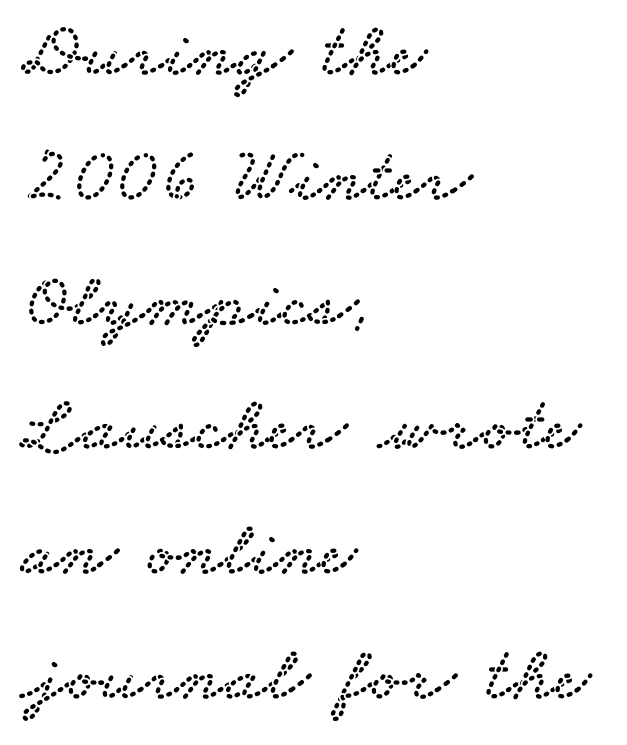
A student would call this left alignment; a typographer would say flush left, rag right. The letters advance in unequal steps, a hallmark of proportional type. Tracking here is standard; glyphs follow each other at the usual distance. Decoration check: the copy has no underline. Is there much room between lines? A standard amount, neither cramped nor airy.
